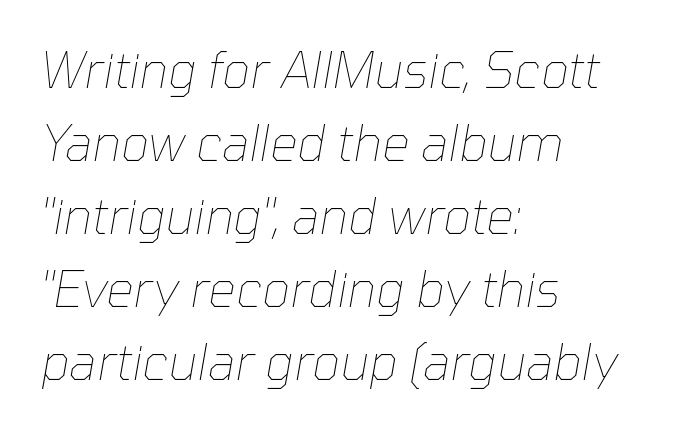
Is the letter spacing exaggerated? No — it looks like the ordinary default. Normally led — the rows are evenly, conventionally spaced. Proportional: the letters do not fall into vertical columns. Heaviness? Minimal to ordinary, like unemphasized prose. Caption: multi-line text, flush left, ragged right.
